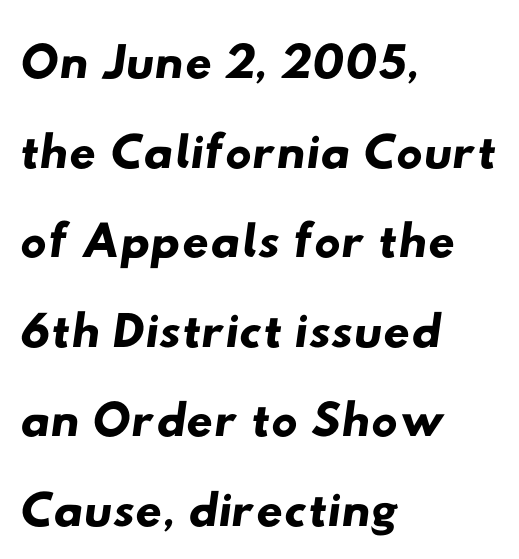
Q: Is the typeface a serif or a sans-serif typeface? A: Sans-serif.
Q: Is the text underlined? A: No.
Q: How is the paragraph aligned? A: Left-aligned.
Q: Is the spacing between letters normal or unusually wide? A: Normal.
Q: Width (condensed, normal, or wide)? A: Wide.
Q: Stroke contrast? A: Low.
Q: x-height? A: Small.
Q: Monospaced? A: No.
